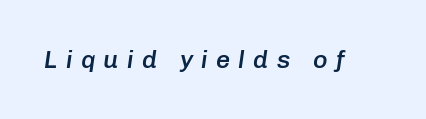
The image shows 25 px text type, italic (leaning right); set unusually wide letter spacing (+0.33 em), not underlined.
